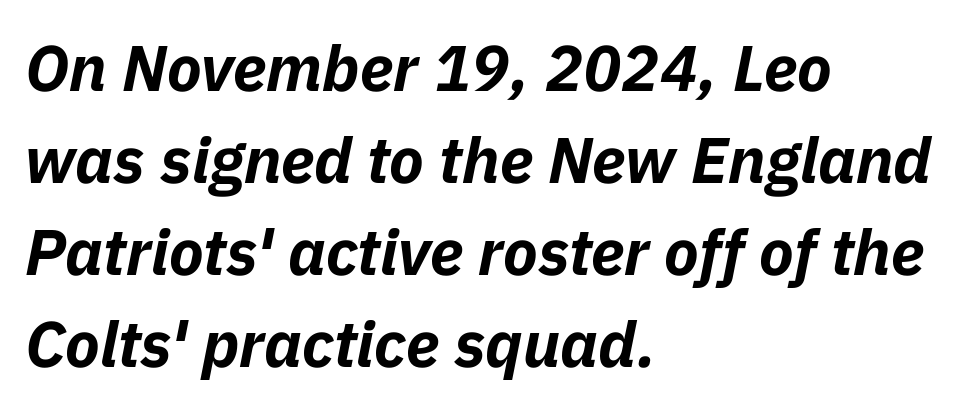
{"italic": "yes", "lean": "right", "slant_degrees": 11, "bold": "yes", "weight": "bold", "width": "normal", "stroke_contrast": "low", "x_height": "medium", "monospaced": "no", "underline": "no", "align": "left", "line_spacing": "normal", "line_spacing_ratio": 1.44, "letter_spacing": "normal", "letter_spacing_em": 0.0, "glyph_px": 64}
